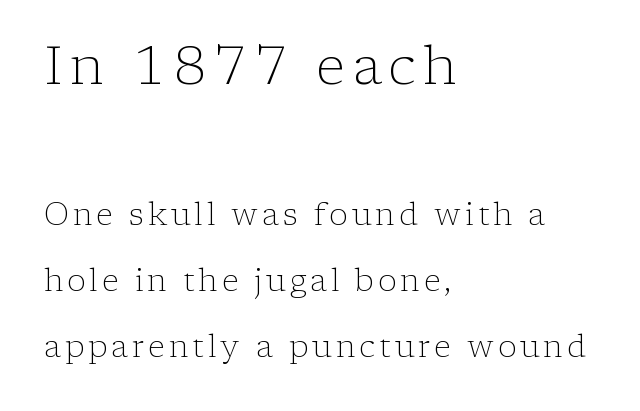
{"serif": "yes", "italic": "no", "bold": "no", "weight": "light", "width": "normal", "stroke_contrast": "low", "x_height": "medium", "monospaced": "no", "underline": "no", "align": "left", "line_spacing": "loose", "line_spacing_ratio": 2.13, "larger_block": "first", "size_ratio": 1.74, "glyph_px": 54}
